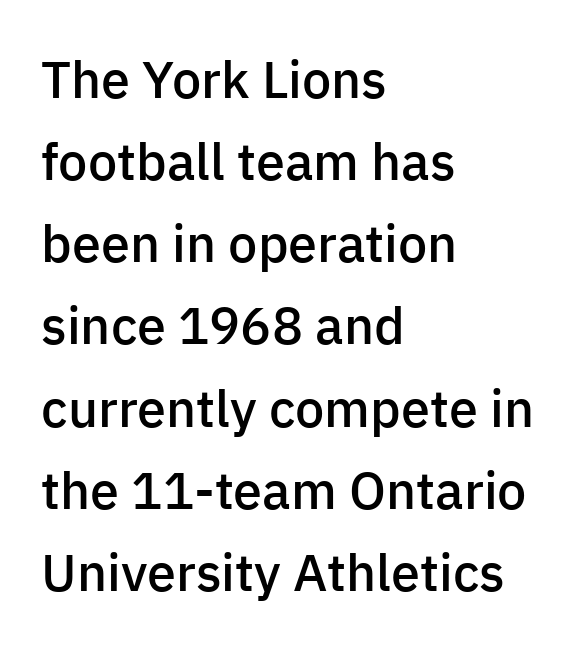
The image shows 52 px semibold sans-serif type, upright; set left-aligned, normal line spacing (1.58x), normal letter spacing, not underlined; low stroke contrast and a medium x-height.
